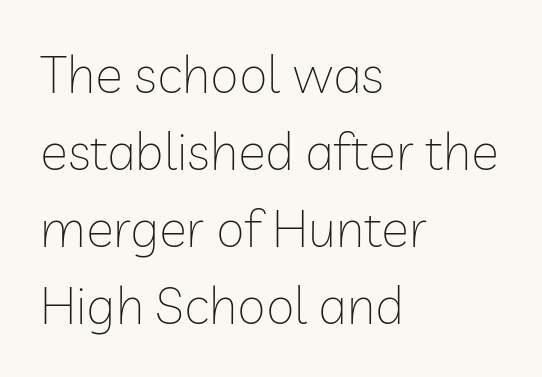
Leftover space on each line is placed entirely after the last word. No heavy texture on the line: the type isn't bold. A typesetter would call this proportional, since set widths differ per character. It's the straight-up-and-down kind of type. What kind of face is this? One without serifs — a sans.
